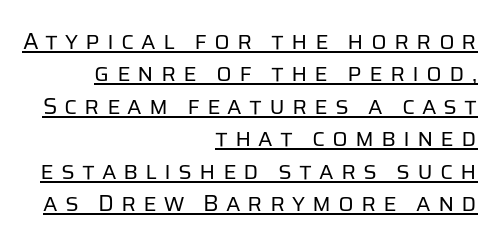
{"italic": "no", "bold": "no", "underline": "yes", "align": "right", "line_spacing": "normal", "line_spacing_ratio": 1.41, "letter_spacing": "wide", "letter_spacing_em": 0.3, "glyph_px": 23}
